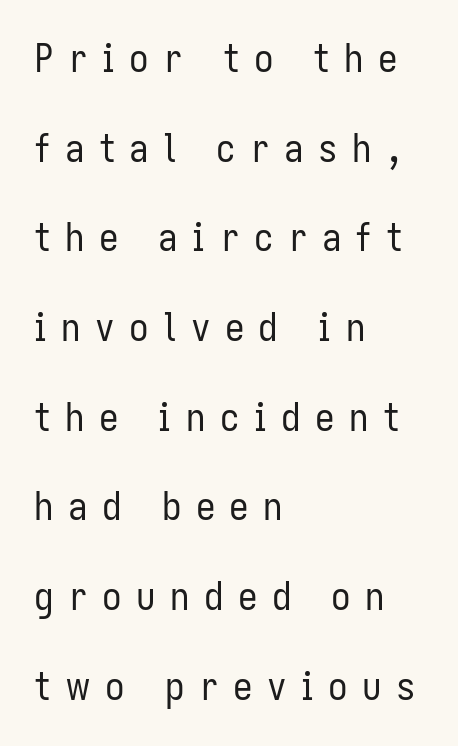
The image shows 39 px regular-weight, condensed sans-serif type, upright; set left-aligned, loose line spacing (2.3x), unusually wide letter spacing (+0.37 em), not underlined; low stroke contrast and a medium x-height.
